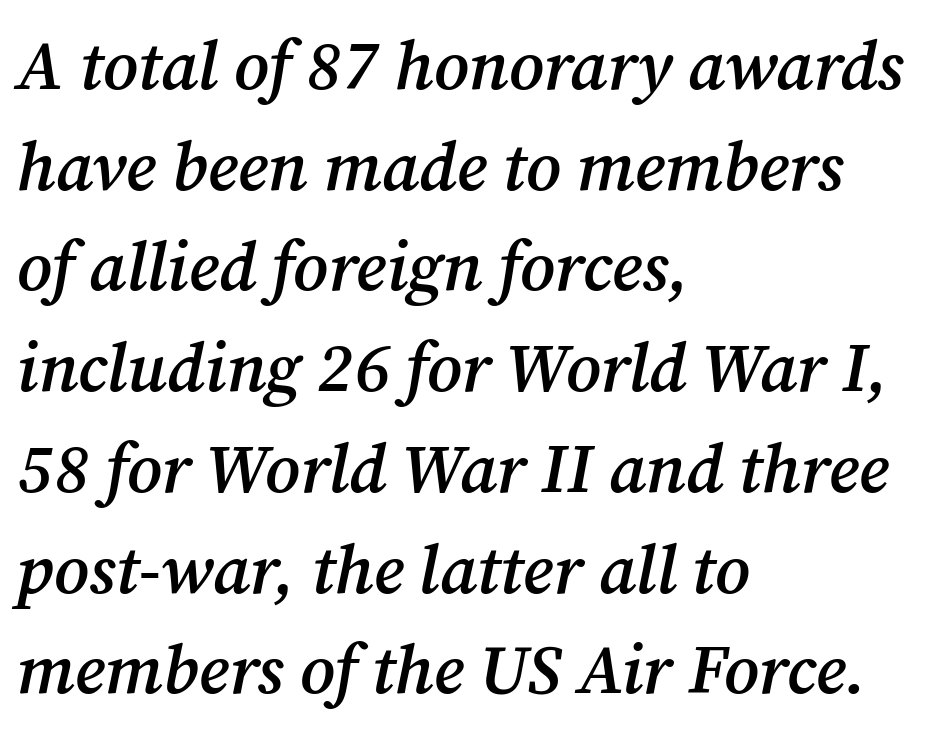
Every letter is mildly thick-stroked: semibold rather than bold. A typesetter would call this proportional, since set widths differ per character. These lines keep a tight, regular rhythm from letter to letter. If you measured baseline to baseline, you'd find a middling distance.
